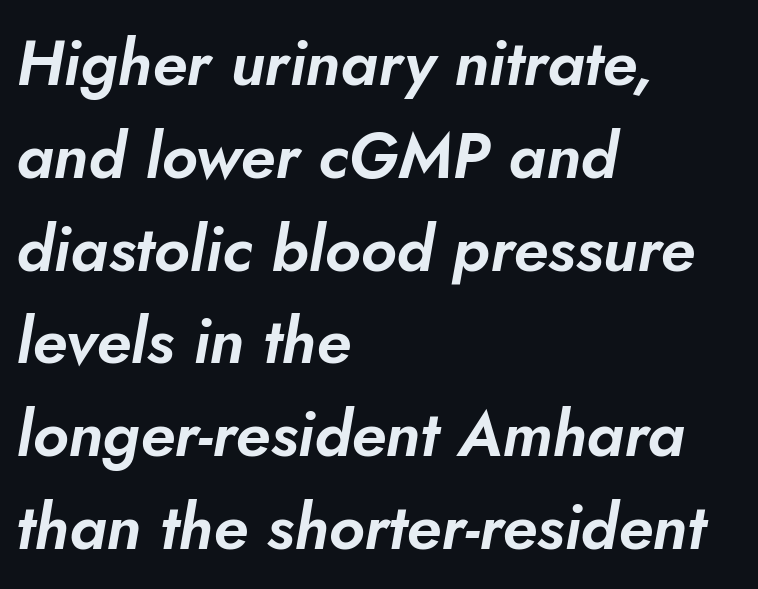
Q: Is the text italic (slanted)? A: Yes, it leans right by about 10 degrees.
Q: Is the text underlined? A: No.
Q: How is the paragraph aligned? A: Left-aligned.
Q: Is the spacing between letters normal or unusually wide? A: Normal.
Q: Is the spacing between lines tight, normal or loose? A: Normal.
Q: Width (condensed, normal, or wide)? A: Normal.
Q: Stroke contrast? A: Low.
Q: x-height? A: Small.
Q: Monospaced? A: No.
